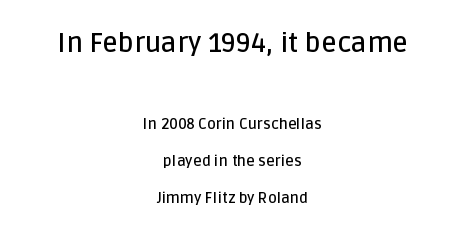
{"italic": "no", "bold": "semi", "underline": "no", "align": "center", "line_spacing": "loose", "line_spacing_ratio": 2.47, "letter_spacing": "normal", "letter_spacing_em": 0.0, "larger_block": "first", "size_ratio": 1.8, "glyph_px": 27}
